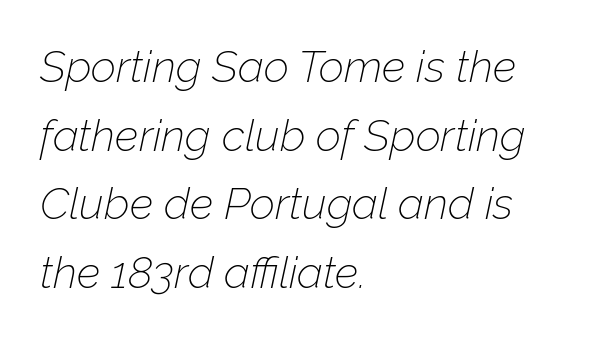
The image shows 44 px thin type, italic (leaning right); set left-aligned, normal line spacing (1.56x), normal letter spacing, not underlined; low stroke contrast and a medium x-height.
